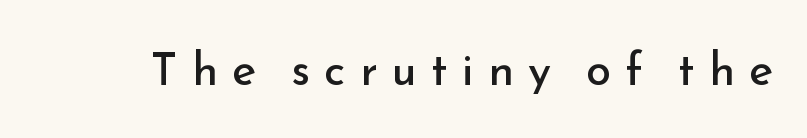
{"serif": "no", "italic": "no", "bold": "no", "weight": "regular", "width": "normal", "stroke_contrast": "low", "x_height": "small", "monospaced": "no", "underline": "no", "letter_spacing": "wide", "letter_spacing_em": 0.31, "glyph_px": 46}
